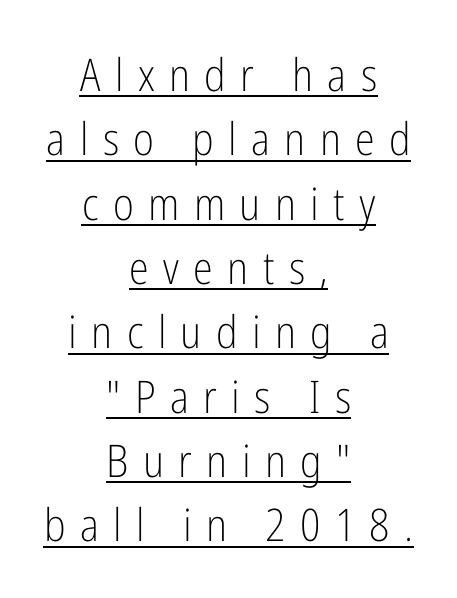
This is not heavy type; no bold has been used. Here the designer chose a conventional face with non-uniform glyph widths. A typesetter would mark this as roman, not italic. Underline: present. Horizontal bands of white between lines are of average thickness.
